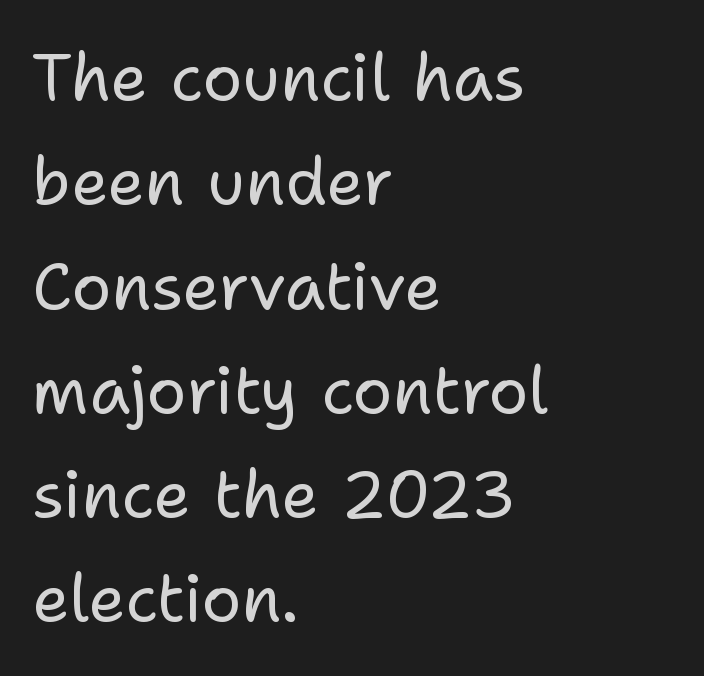
Q: Is the text bold? A: No.
Q: Is the text italic (slanted)? A: No, it is upright.
Q: Is the typeface a serif or a sans-serif typeface? A: Sans-serif.
Q: Is the text underlined? A: No.
Q: How is the paragraph aligned? A: Left-aligned.
Q: Is the spacing between letters normal or unusually wide? A: Normal.
Q: Is the spacing between lines tight, normal or loose? A: Normal.
Q: Width (condensed, normal, or wide)? A: Normal.
Q: Stroke contrast? A: Low.
Q: x-height? A: Medium.
Q: Monospaced? A: No.
